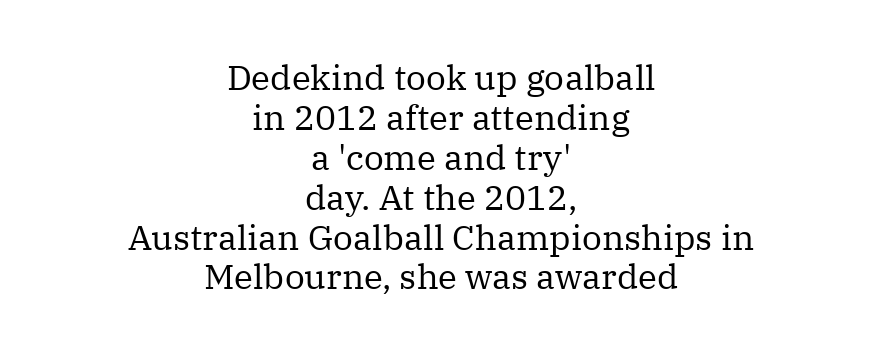
The image shows 35 px regular-weight serif type, upright; set centered, tight line spacing (1.14x), normal letter spacing, not underlined; medium stroke contrast and a medium x-height.
